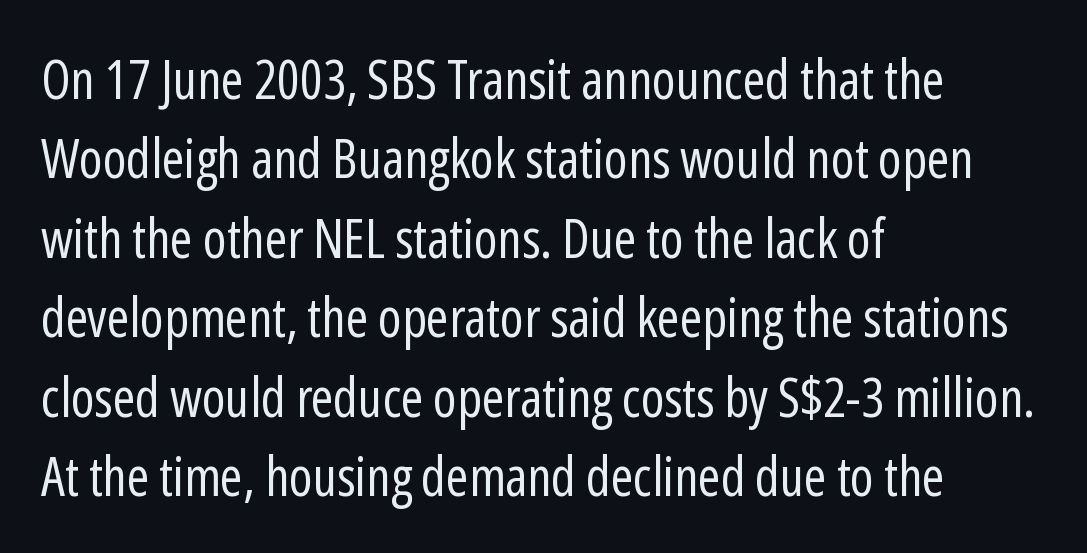
If you drew a ruler down the left edge, every line would touch it. The letters stand upright; this is a roman face. The face looks like a standard text weight, possibly lighter. Descenders hang freely into open space.
